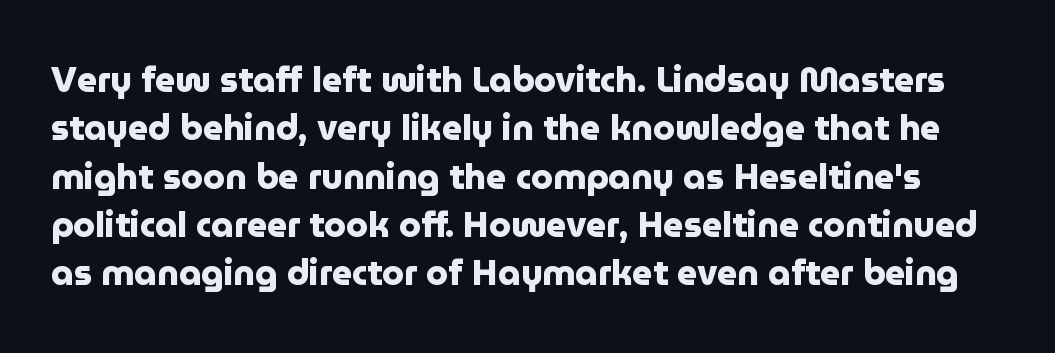
Q: Is the text bold? A: Yes.
Q: Is the text italic (slanted)? A: No, it is upright.
Q: Is the typeface a serif or a sans-serif typeface? A: Sans-serif.
Q: Is the text underlined? A: No.
Q: Is the spacing between letters normal or unusually wide? A: Normal.
Q: Is the spacing between lines tight, normal or loose? A: Normal.
Q: Width (condensed, normal, or wide)? A: Normal.
Q: Stroke contrast? A: Low.
Q: x-height? A: Medium.
Q: Monospaced? A: No.
